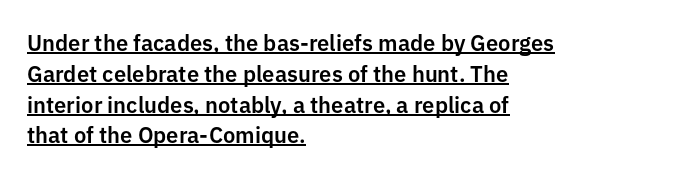
Where is the straight margin? On the left. Short note: letters normally spaced. A typesetter would call this leading conventional body-copy spacing. The glyphs are accompanied by a horizontal stroke just below them. Posture: straight, roman, zero tilt.
